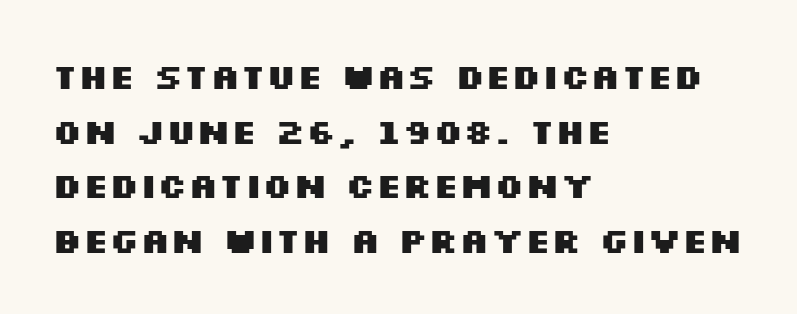
The image shows 35 px heavy, wide sans-serif type, upright; set left-aligned, normal line spacing (1.56x), normal letter spacing, not underlined; medium stroke contrast and a large x-height.
